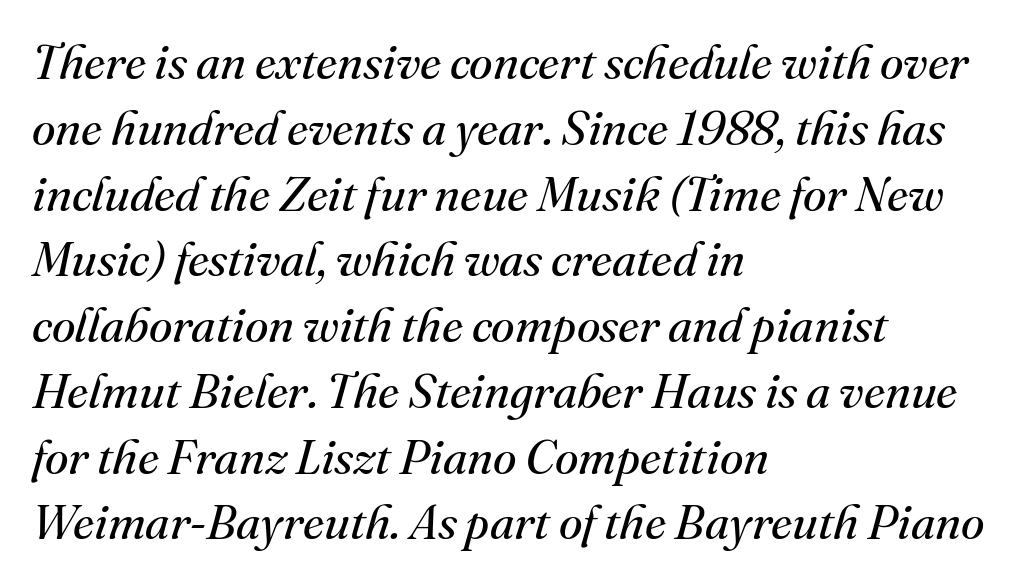
{"serif": "yes", "italic": "yes", "lean": "right", "slant_degrees": 16, "bold": "no", "weight": "regular", "width": "normal", "stroke_contrast": "medium", "x_height": "small", "monospaced": "no", "underline": "no", "align": "left", "line_spacing": "normal", "line_spacing_ratio": 1.37, "letter_spacing": "normal", "letter_spacing_em": 0.0, "glyph_px": 48}
